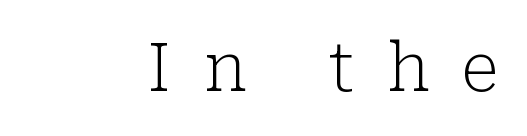
{"serif": "yes", "italic": "no", "bold": "no", "weight": "light", "width": "normal", "stroke_contrast": "low", "x_height": "medium", "monospaced": "no", "underline": "no", "align": "right", "letter_spacing": "wide", "letter_spacing_em": 0.48, "glyph_px": 67}
